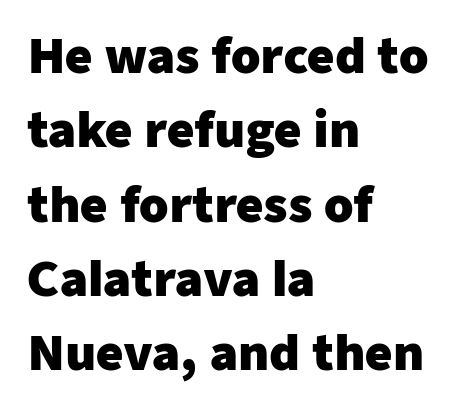
Q: Is the text bold? A: Yes.
Q: Is the text italic (slanted)? A: No, it is upright.
Q: Is the typeface a serif or a sans-serif typeface? A: Sans-serif.
Q: Is the text underlined? A: No.
Q: How is the paragraph aligned? A: Left-aligned.
Q: Is the spacing between letters normal or unusually wide? A: Normal.
Q: Is the spacing between lines tight, normal or loose? A: Normal.
Q: Width (condensed, normal, or wide)? A: Normal.
Q: Stroke contrast? A: Low.
Q: x-height? A: Medium.
Q: Monospaced? A: No.
